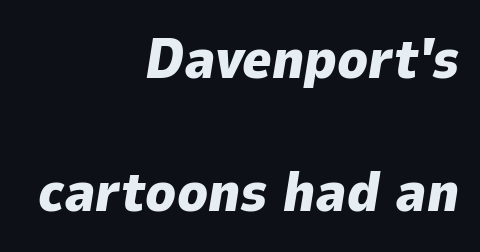
These lines stack with their right ends in a neat column. Descenders hang freely into open space. When letters slant like this, we call the style italic. Heavy-handed strokes throughout: this text is bold.
